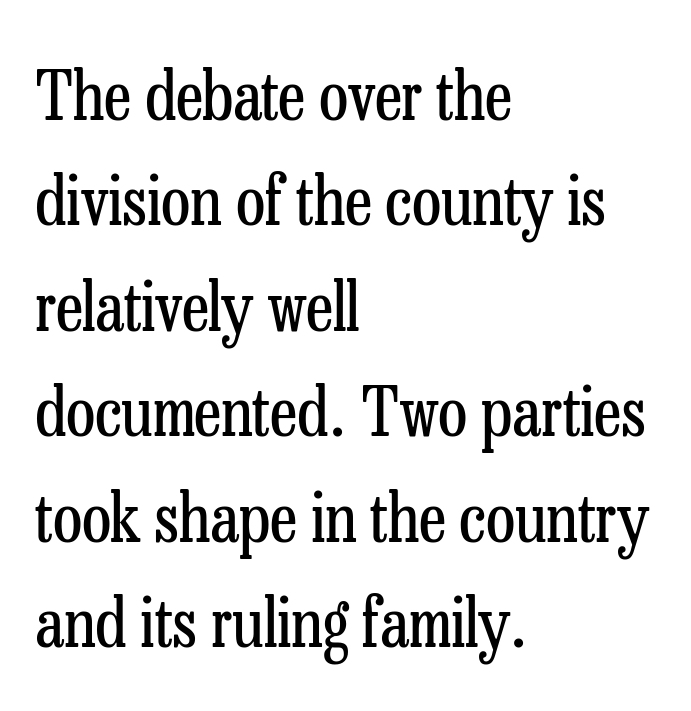
Q: Is the text bold? A: No.
Q: Is the text italic (slanted)? A: No, it is upright.
Q: Is the typeface a serif or a sans-serif typeface? A: Serif.
Q: Is the text underlined? A: No.
Q: How is the paragraph aligned? A: Left-aligned.
Q: Is the spacing between letters normal or unusually wide? A: Normal.
Q: Is the spacing between lines tight, normal or loose? A: Normal.
Q: Width (condensed, normal, or wide)? A: Condensed.
Q: Stroke contrast? A: Low.
Q: x-height? A: Medium.
Q: Monospaced? A: No.
